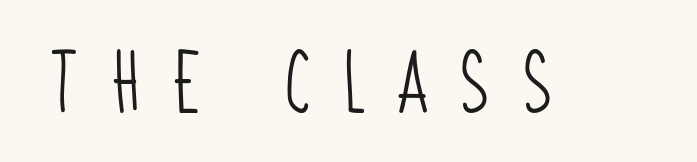
The image shows 63 px light, condensed sans-serif type; set unusually wide letter spacing (+0.5 em), not underlined; low stroke contrast and a large x-height.
